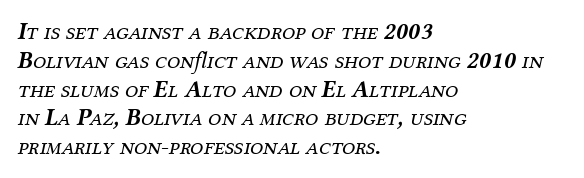
{"italic": "yes", "lean": "right", "slant_degrees": 12, "bold": "no", "underline": "no", "align": "left", "line_spacing_ratio": 1.2, "letter_spacing": "normal", "letter_spacing_em": 0.0, "glyph_px": 24}
